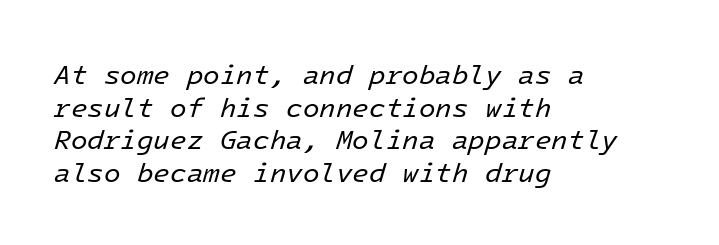
The image shows 27 px text type, italic (leaning right); set left-aligned, line spacing 1.21x, normal letter spacing, not underlined.
